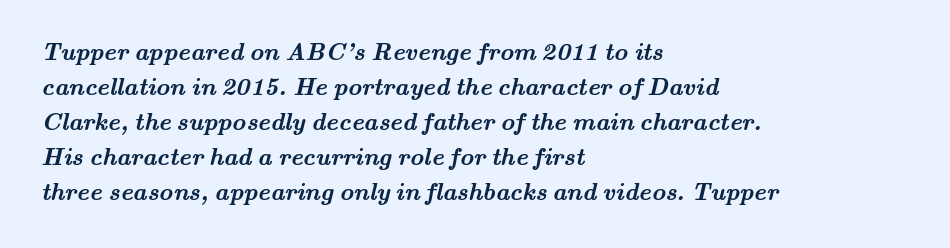
{"bold": "yes", "underline": "no", "align": "left", "line_spacing": "normal", "line_spacing_ratio": 1.46, "letter_spacing": "normal", "letter_spacing_em": 0.0, "glyph_px": 24}
